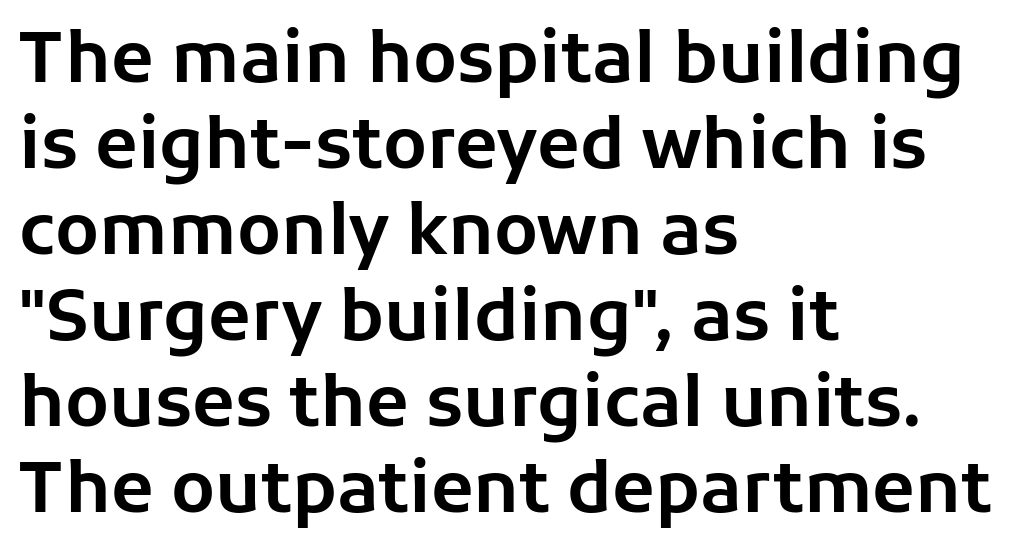
Q: Is the text italic (slanted)? A: No, it is upright.
Q: Is the typeface a serif or a sans-serif typeface? A: Sans-serif.
Q: Is the text underlined? A: No.
Q: How is the paragraph aligned? A: Left-aligned.
Q: Is the spacing between letters normal or unusually wide? A: Normal.
Q: Width (condensed, normal, or wide)? A: Normal.
Q: Stroke contrast? A: Low.
Q: x-height? A: Medium.
Q: Monospaced? A: No.
